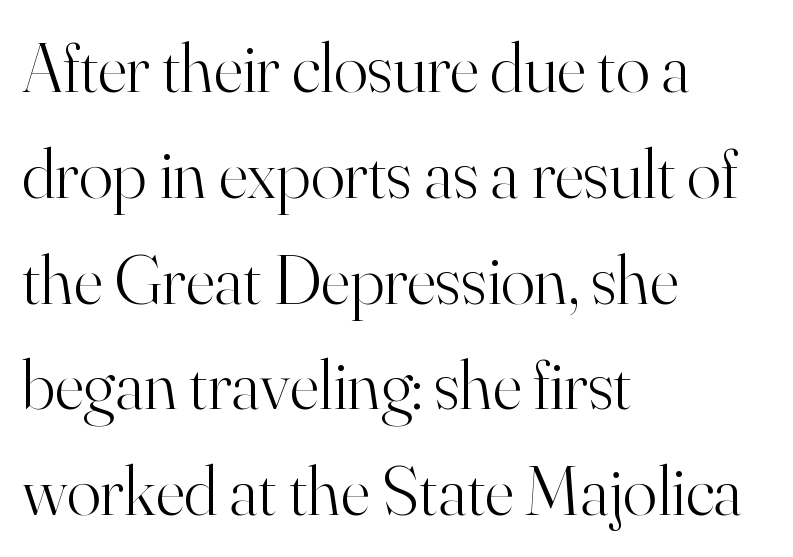
The passage shown is not bold in any degree. Horizontal bands of white between lines are of average thickness. The passage is arranged the way most books set body copy — flush left. Standard letterfit; no display-style spreading of the glyphs. To sum up the face: it has serifs.
